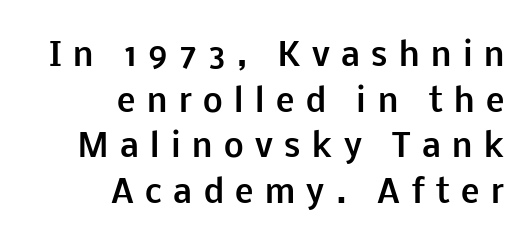
The image shows 31 px bold sans-serif type, upright; set right-aligned, normal line spacing (1.47x), unusually wide letter spacing (+0.37 em), not underlined; low stroke contrast and a medium x-height.
